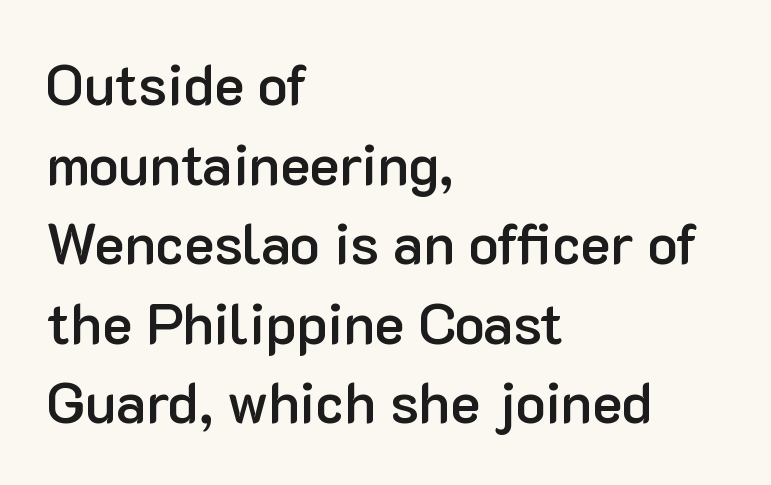
Does the type have serifs? No, each stem ends abruptly. Vertical spacing — default. In CSS terms this would be text-align: left. A somewhat darkened texture: the type is semibold rather than bold.
